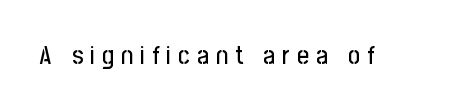
{"italic": "no", "underline": "no", "letter_spacing": "wide", "letter_spacing_em": 0.27, "glyph_px": 26}
